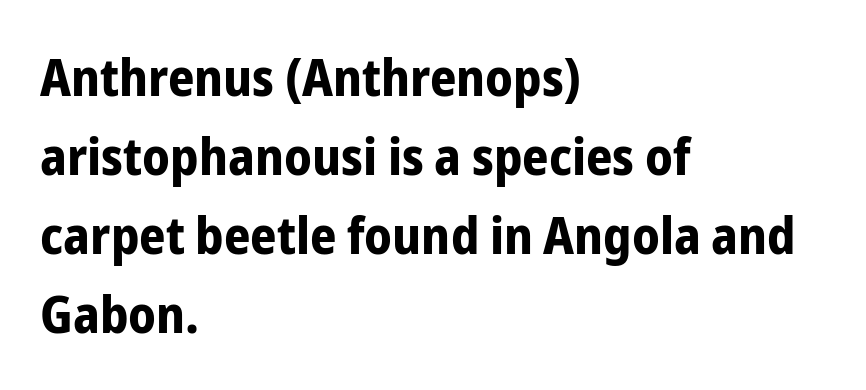
Q: Is the text bold? A: Yes.
Q: Is the text italic (slanted)? A: No, it is upright.
Q: Is the typeface a serif or a sans-serif typeface? A: Sans-serif.
Q: Is the text underlined? A: No.
Q: How is the paragraph aligned? A: Left-aligned.
Q: Is the spacing between letters normal or unusually wide? A: Normal.
Q: Is the spacing between lines tight, normal or loose? A: Normal.
Q: Width (condensed, normal, or wide)? A: Condensed.
Q: Stroke contrast? A: Low.
Q: x-height? A: Medium.
Q: Monospaced? A: No.
